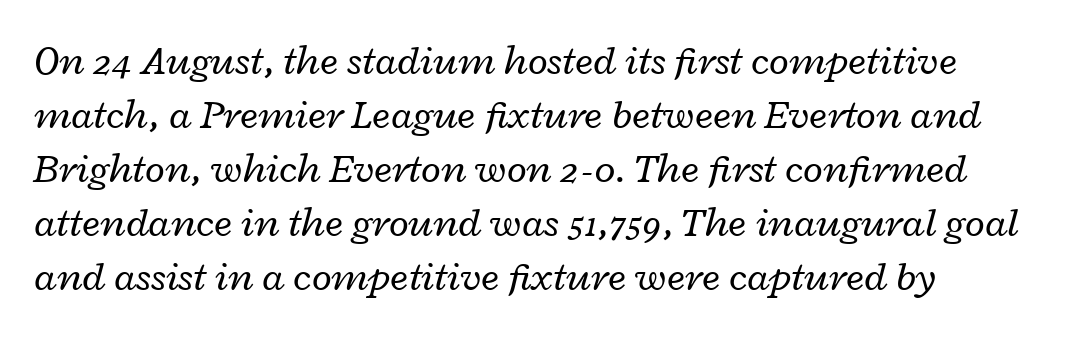
Weight: regular or lighter. What stands out about the letter spacing? Nothing — it is the standard amount. Notice how the stems are inclined rather than vertical — that's the hallmark of italics. Words float on clear page, feet unadorned.
